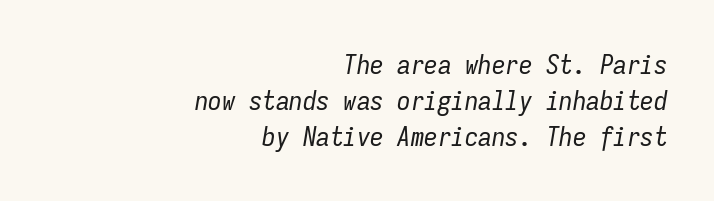
Q: Is the text bold? A: No.
Q: Is the text italic (slanted)? A: Yes, it leans right by about 9 degrees.
Q: Is the text underlined? A: No.
Q: How is the paragraph aligned? A: Right-aligned.
Q: Is the spacing between letters normal or unusually wide? A: Normal.
Q: Is the spacing between lines tight, normal or loose? A: Normal.
